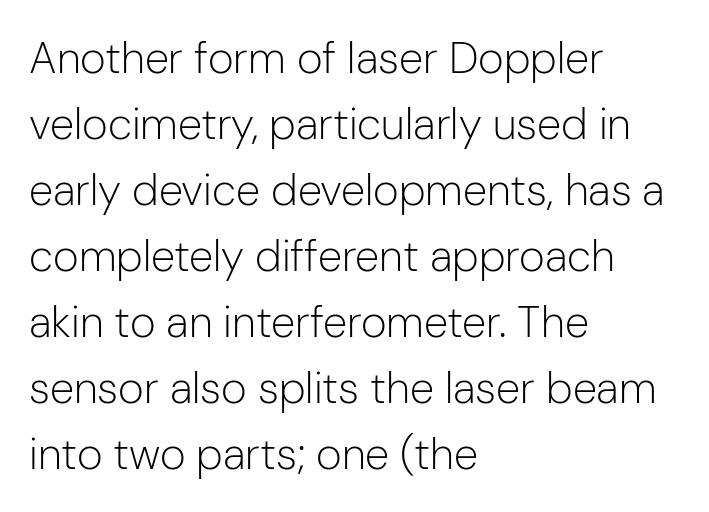
{"serif": "no", "italic": "no", "bold": "no", "weight": "light", "width": "normal", "stroke_contrast": "low", "x_height": "medium", "monospaced": "no", "underline": "no", "align": "left", "line_spacing": "normal", "line_spacing_ratio": 1.5, "letter_spacing": "normal", "letter_spacing_em": 0.0, "glyph_px": 44}
